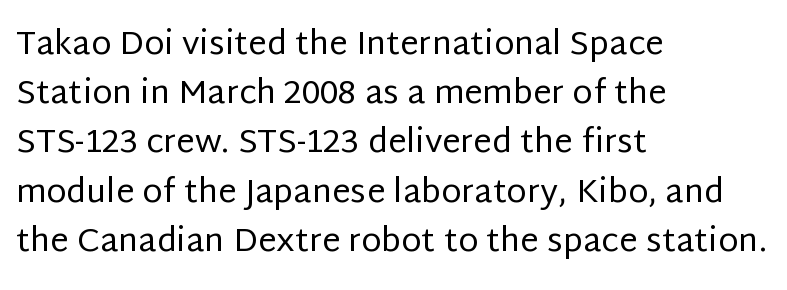
{"serif": "no", "italic": "no", "bold": "no", "weight": "regular", "width": "normal", "stroke_contrast": "low", "x_height": "large", "monospaced": "no", "underline": "no", "align": "left", "line_spacing": "normal", "line_spacing_ratio": 1.49, "letter_spacing": "normal", "letter_spacing_em": 0.0, "glyph_px": 33}
